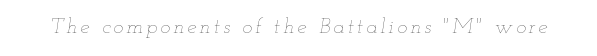
Type without underlining. Weight: regular or lighter. Italic? Definitely — the glyphs are oblique.
